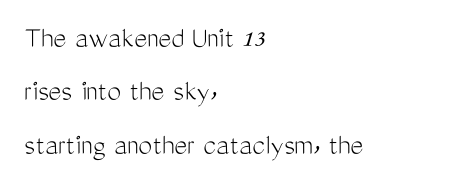
{"serif": "no", "italic": "no", "bold": "no", "weight": "light", "width": "condensed", "stroke_contrast": "medium", "x_height": "medium", "monospaced": "no", "underline": "no", "align": "left", "line_spacing_ratio": 1.72, "letter_spacing": "normal", "letter_spacing_em": 0.0, "glyph_px": 31}
